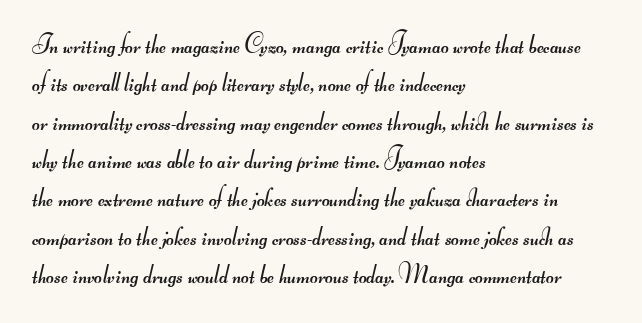
Typeset ragged right — the left edge is the straight one. Clear beneath every line of the passage. Vertically, the passage feels balanced, rows spaced as you'd expect. Letter spacing: default. Bold? No — there's no thickening of the strokes.
